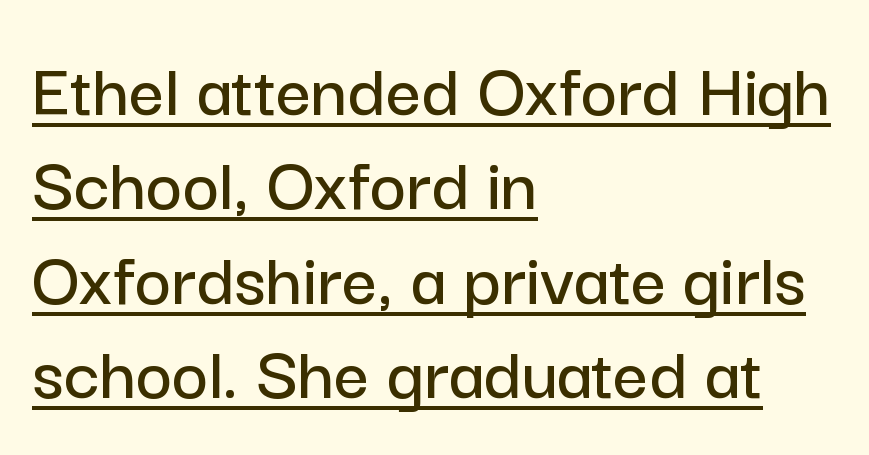
{"serif": "no", "italic": "no", "width": "normal", "stroke_contrast": "low", "x_height": "medium", "monospaced": "no", "underline": "yes", "align": "left", "line_spacing_ratio": 1.21, "letter_spacing": "normal", "letter_spacing_em": 0.0, "glyph_px": 78}
